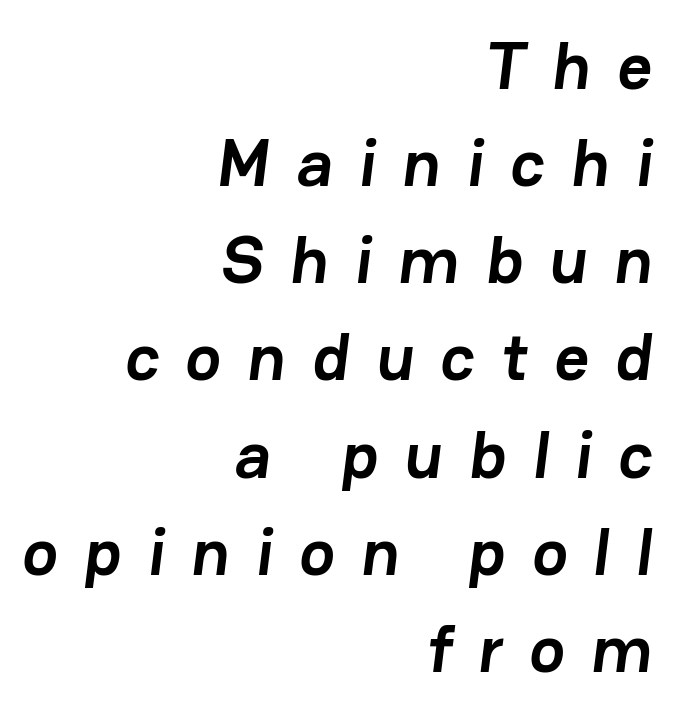
Q: Is the text bold? A: Yes.
Q: Is the typeface a serif or a sans-serif typeface? A: Sans-serif.
Q: Is the text underlined? A: No.
Q: How is the paragraph aligned? A: Right-aligned.
Q: Is the spacing between letters normal or unusually wide? A: Unusually wide.
Q: Is the spacing between lines tight, normal or loose? A: Normal.
Q: Width (condensed, normal, or wide)? A: Normal.
Q: Stroke contrast? A: Low.
Q: x-height? A: Medium.
Q: Monospaced? A: No.
